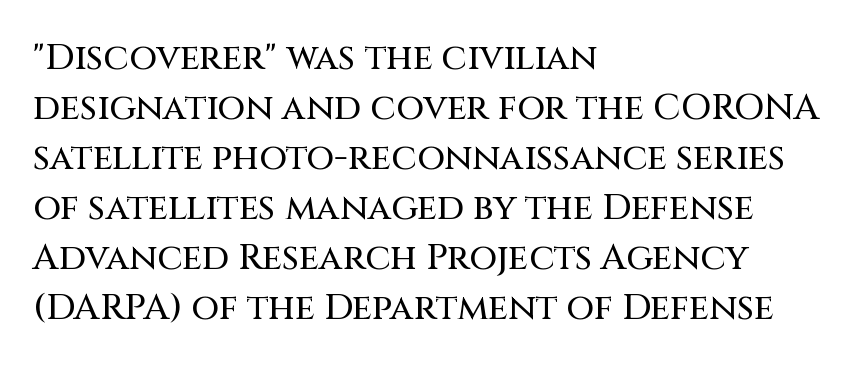
The image shows 36 px sans-serif type, upright; set left-aligned, normal line spacing (1.39x), normal letter spacing, not underlined; medium stroke contrast and a large x-height.
